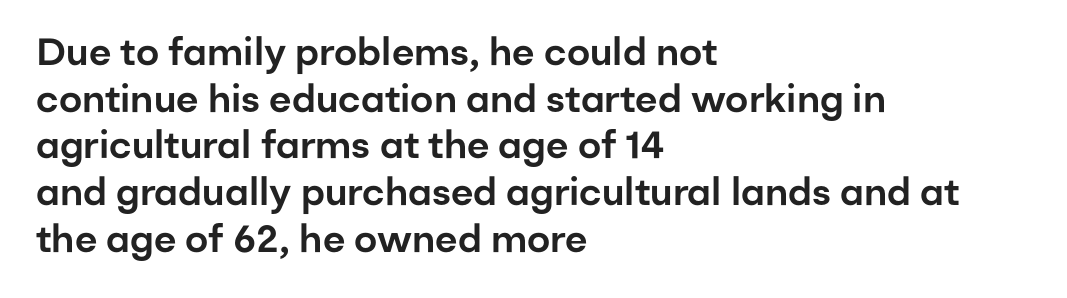
{"serif": "no", "italic": "no", "width": "normal", "stroke_contrast": "low", "x_height": "medium", "monospaced": "no", "underline": "no", "align": "left", "line_spacing_ratio": 1.23, "letter_spacing": "normal", "letter_spacing_em": 0.0, "glyph_px": 38}
